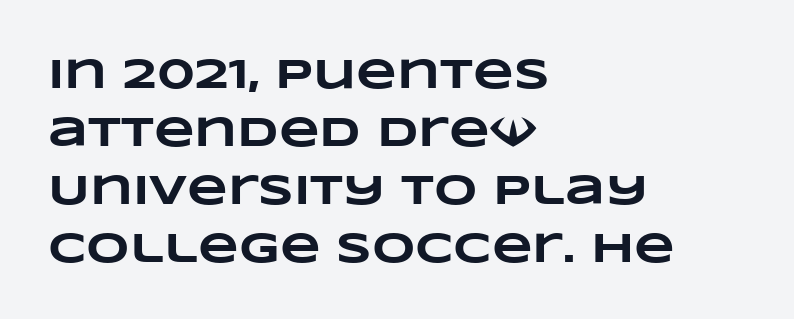
Q: Is the text bold? A: Yes.
Q: Is the text underlined? A: No.
Q: How is the paragraph aligned? A: Left-aligned.
Q: Is the spacing between letters normal or unusually wide? A: Normal.
Q: Is the spacing between lines tight, normal or loose? A: Normal.
Q: Width (condensed, normal, or wide)? A: Wide.
Q: Stroke contrast? A: Low.
Q: x-height? A: Large.
Q: Monospaced? A: No.
